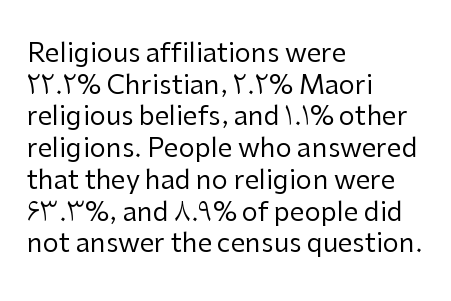
The image shows 26 px text type, upright; set left-aligned, line spacing 1.22x, normal letter spacing, not underlined.
